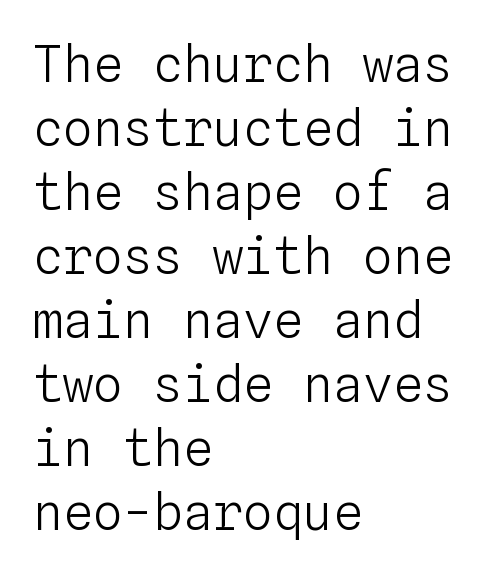
Think standard paragraph weight, or any step lighter than that. Ordinary non-slanted type is in use. These lines sit exactly where default settings would place them. These lines are rendered in a fixed-pitch font.
